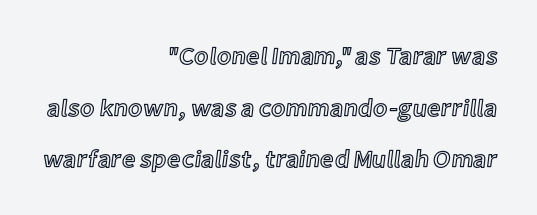
The image shows 24 px text type; set right-aligned, loose line spacing (2.15x), normal letter spacing, not underlined.
